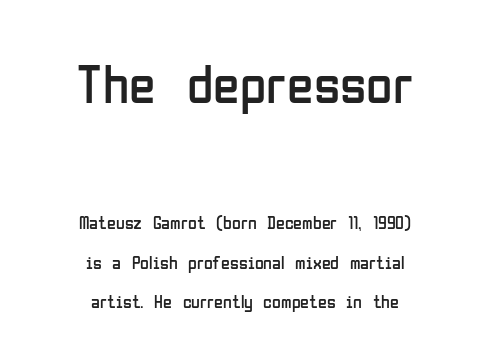
A student would notice the top passage is typeset larger than what follows. Each word holds together tightly as a unit, with standard inter-letter gaps. The rendering shows plain stroke endings on the letterforms — a sans-serif design. The weight tops out at a normal text grade. These lines stack symmetrically, like a column narrowing and widening about its center. The type sits square on the baseline with zero lean.
